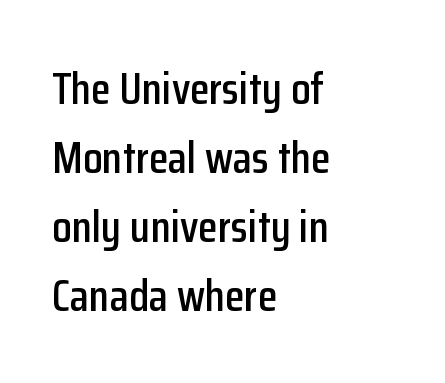
{"serif": "no", "italic": "no", "width": "condensed", "stroke_contrast": "low", "x_height": "medium", "monospaced": "no", "underline": "no", "align": "left", "line_spacing": "normal", "line_spacing_ratio": 1.53, "letter_spacing": "normal", "letter_spacing_em": 0.0, "glyph_px": 45}
